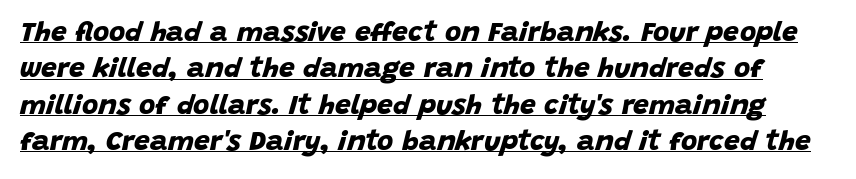
Q: Is the text bold? A: Yes.
Q: Is the typeface a serif or a sans-serif typeface? A: Sans-serif.
Q: Is the text underlined? A: Yes.
Q: Is the spacing between letters normal or unusually wide? A: Normal.
Q: Is the spacing between lines tight, normal or loose? A: Normal.
Q: Width (condensed, normal, or wide)? A: Normal.
Q: Stroke contrast? A: Low.
Q: x-height? A: Large.
Q: Monospaced? A: No.
